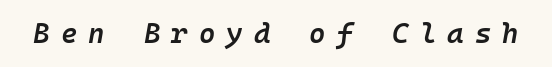
Posture: slanted. A typesetter would call this heavily tracked-out type. The space beneath each line is pristine and unruled. Typesetter's note: demi weight, one step under bold.
